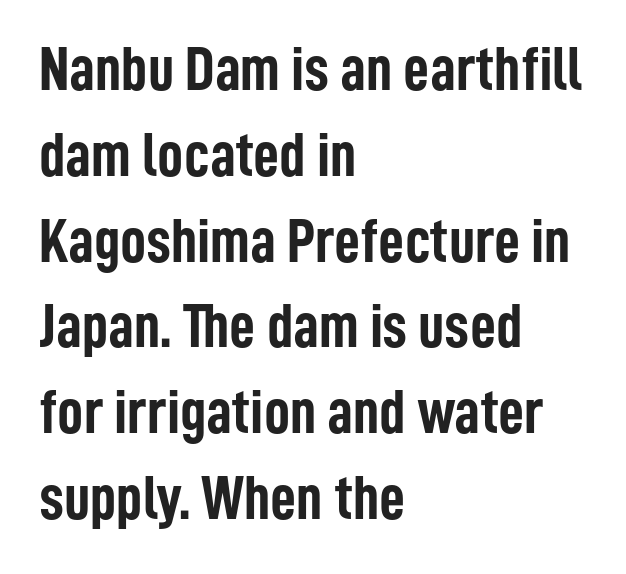
The image shows 64 px semibold, condensed sans-serif type, upright; set left-aligned, normal line spacing (1.34x), normal letter spacing, not underlined; low stroke contrast and a medium x-height.
